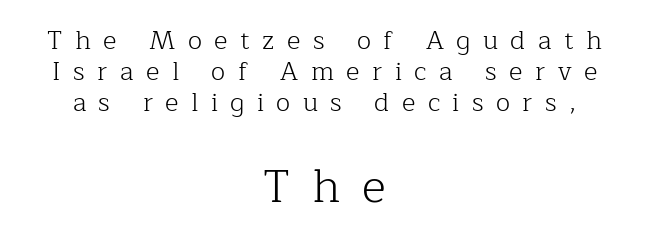
Q: Is the text bold? A: No.
Q: Is the text italic (slanted)? A: No, it is upright.
Q: Is the typeface a serif or a sans-serif typeface? A: Serif.
Q: Is the text underlined? A: No.
Q: How is the paragraph aligned? A: Centered.
Q: Is the spacing between letters normal or unusually wide? A: Unusually wide.
Q: Which block of text is set in a larger size, the first (top) or the second (bottom)? A: The second (bottom) one.
Q: Width (condensed, normal, or wide)? A: Normal.
Q: Stroke contrast? A: Low.
Q: x-height? A: Medium.
Q: Monospaced? A: No.
